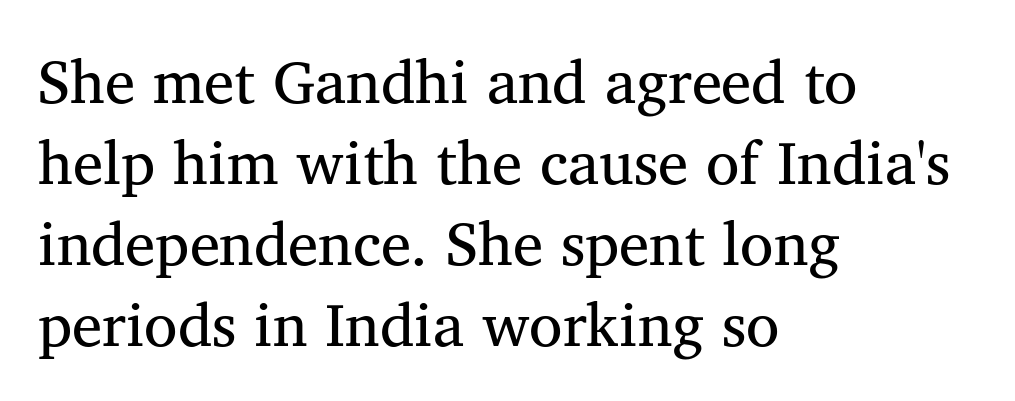
The image shows 61 px serif type, upright; set left-aligned, normal line spacing (1.33x), normal letter spacing, not underlined; medium stroke contrast and a medium x-height.
